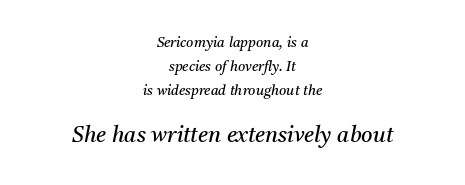
One-word summary of the alignment: center. Is the type slanted? Yes — the strokes lean at a clear angle. Bigger letters appear in the bottom chunk; the top chunk is reduced. Descender tails drop into unmarked territory. Letters have the restrained weight of plain body copy at most.
